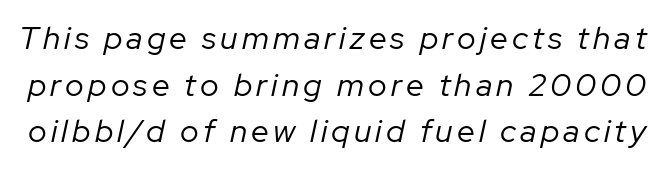
Check the space under the baseline: it is left empty. Think standard paragraph weight, or any step lighter than that. Leading: standard. You could not count columns in this text — the font is proportionally spaced. Observe the lean: these are italic letterforms.
